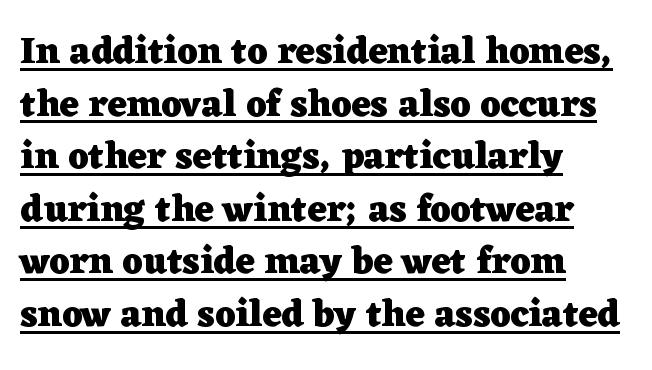
Is there an underline? Yes — a line sits under the letters. Does extra space separate the letters? No, they use regular spacing. Whoever set this chose a conventional vertical rhythm. Compared with an ordinary text face, these strokes are far heavier — a full bold. Looks like regular typesetting: each glyph gets only the width it needs. The type sits square on the baseline with zero lean.
